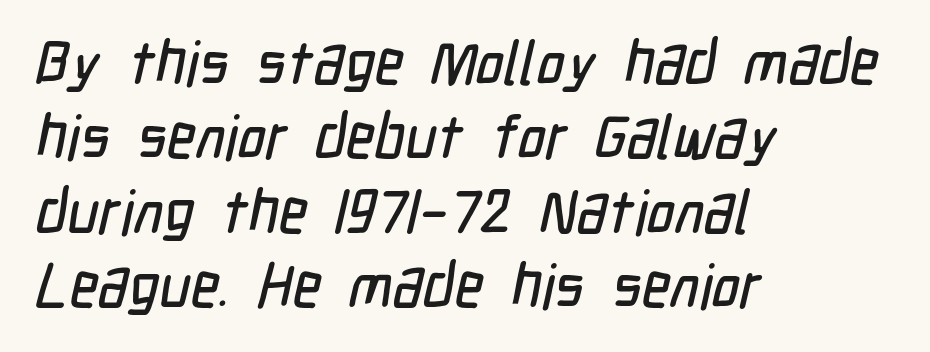
{"serif": "no", "width": "condensed", "stroke_contrast": "low", "x_height": "medium", "monospaced": "no", "underline": "no", "align": "left", "line_spacing_ratio": 1.22, "letter_spacing": "normal", "letter_spacing_em": 0.0, "glyph_px": 61}
